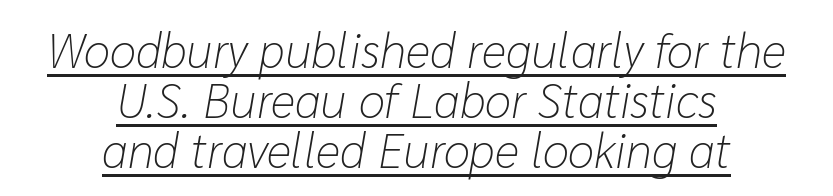
The image shows 48 px light type, italic (leaning right); set centered, tight line spacing (1.04x), normal letter spacing, underlined; low stroke contrast and a medium x-height.
